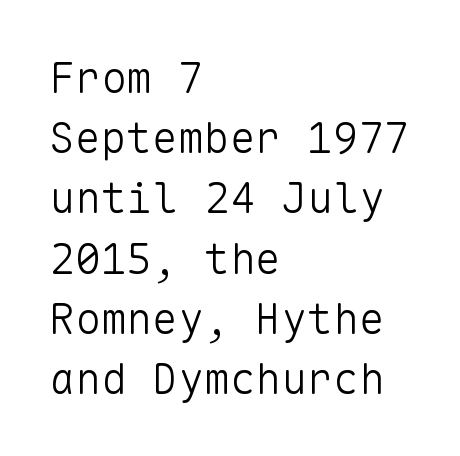
The rows are spaced the way most documents space them. Each word holds together tightly as a unit, with standard inter-letter gaps. Rule under the text: the space is simply empty. The rendering uses typewriter-style spacing with identical character cells.
